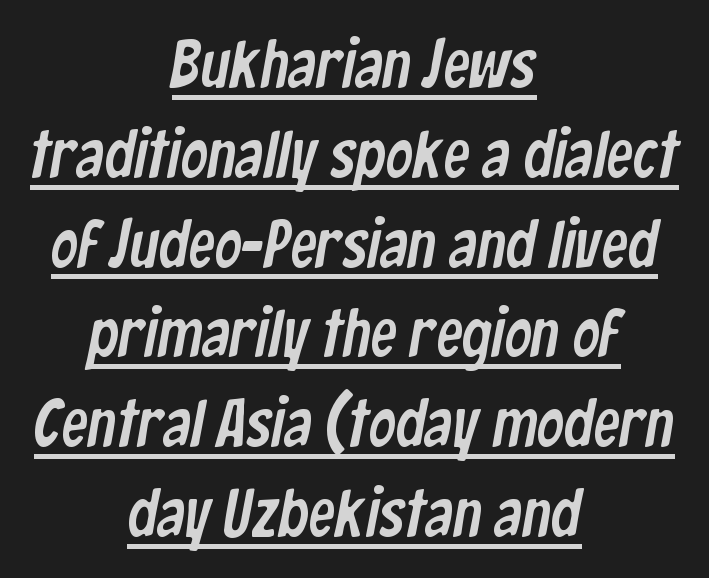
{"serif": "no", "width": "condensed", "stroke_contrast": "low", "x_height": "medium", "monospaced": "no", "underline": "yes", "align": "center", "line_spacing": "normal", "line_spacing_ratio": 1.34, "letter_spacing": "normal", "letter_spacing_em": 0.0, "glyph_px": 67}
